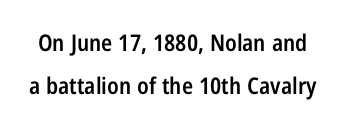
{"italic": "no", "bold": "semi", "underline": "no", "line_spacing_ratio": 1.89, "letter_spacing": "normal", "letter_spacing_em": 0.0, "glyph_px": 23}
